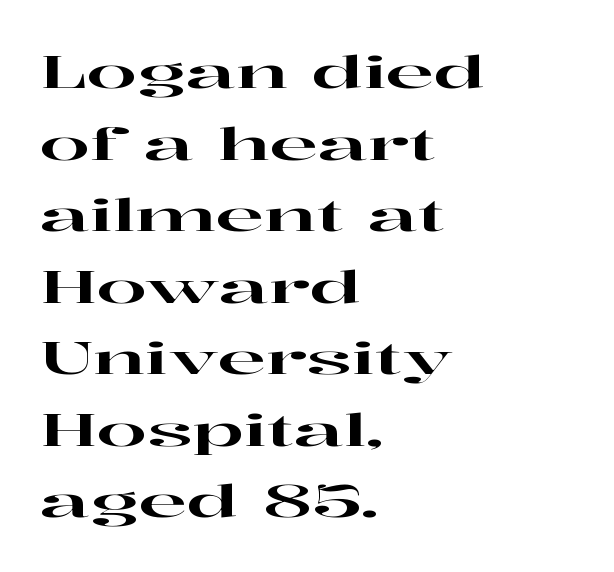
Q: Is the text italic (slanted)? A: No, it is upright.
Q: Is the typeface a serif or a sans-serif typeface? A: Serif.
Q: Is the text underlined? A: No.
Q: How is the paragraph aligned? A: Left-aligned.
Q: Is the spacing between letters normal or unusually wide? A: Normal.
Q: Is the spacing between lines tight, normal or loose? A: Normal.
Q: Width (condensed, normal, or wide)? A: Wide.
Q: Stroke contrast? A: High.
Q: x-height? A: Medium.
Q: Monospaced? A: No.
